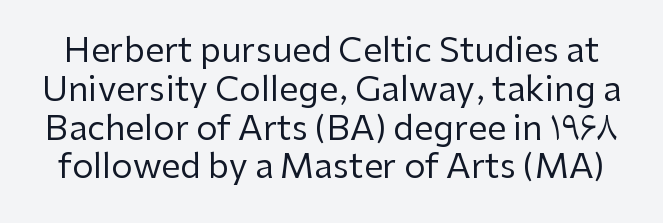
The image shows 34 px regular-weight sans-serif type, upright; set tight line spacing (1.14x), normal letter spacing, not underlined; low stroke contrast and a medium x-height.
